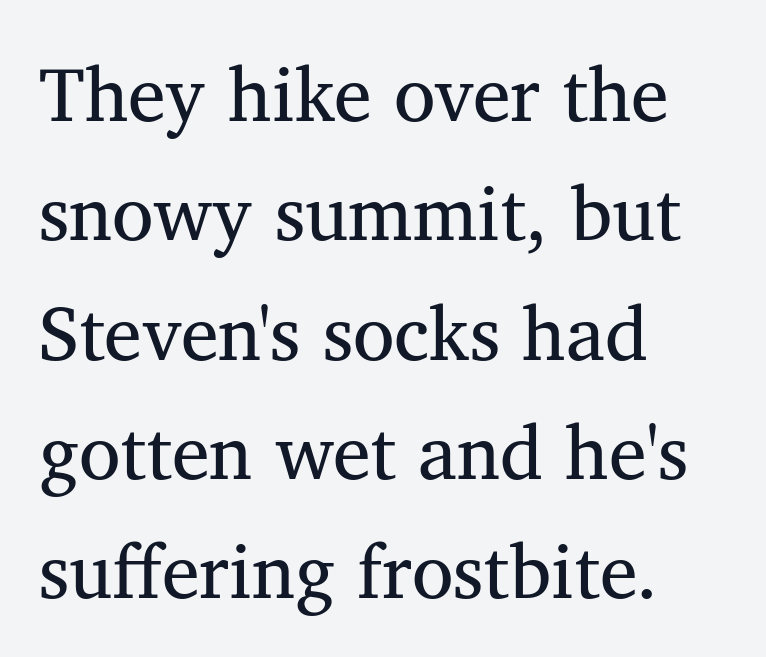
Q: Is the text bold? A: No.
Q: Is the text italic (slanted)? A: No, it is upright.
Q: Is the typeface a serif or a sans-serif typeface? A: Serif.
Q: Is the text underlined? A: No.
Q: How is the paragraph aligned? A: Left-aligned.
Q: Is the spacing between letters normal or unusually wide? A: Normal.
Q: Is the spacing between lines tight, normal or loose? A: Normal.
Q: Width (condensed, normal, or wide)? A: Normal.
Q: Stroke contrast? A: Medium.
Q: x-height? A: Medium.
Q: Monospaced? A: No.
